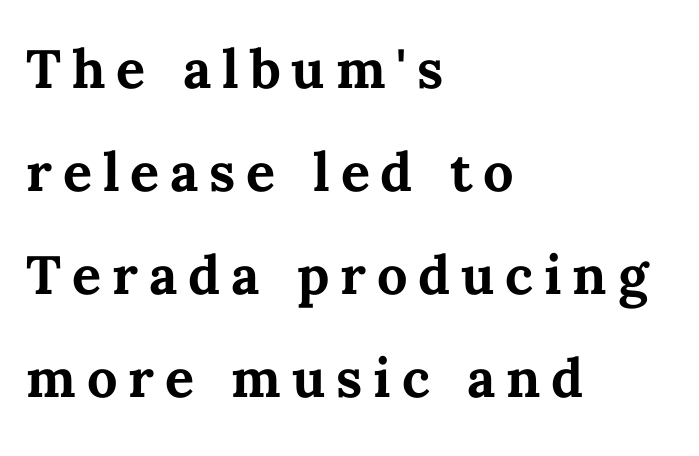
{"italic": "no", "bold": "yes", "weight": "bold", "width": "normal", "stroke_contrast": "medium", "x_height": "medium", "monospaced": "no", "underline": "no", "align": "left", "line_spacing": "loose", "line_spacing_ratio": 1.91, "letter_spacing": "wide", "letter_spacing_em": 0.2, "glyph_px": 54}
